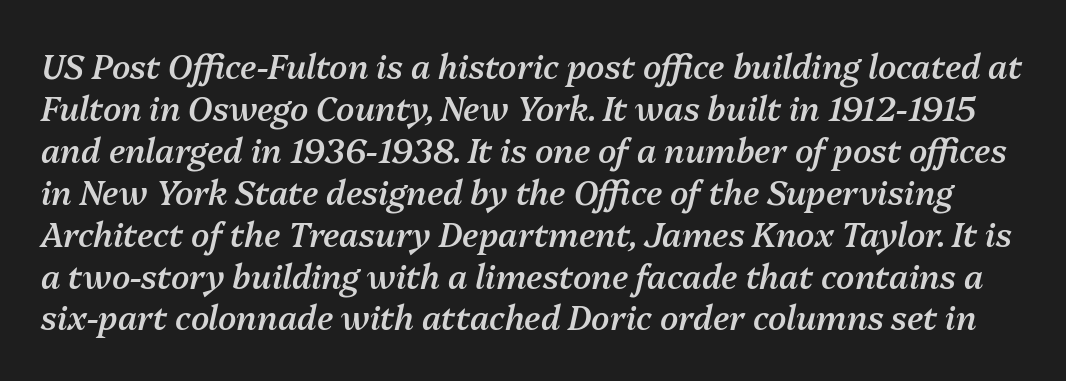
The image shows 33 px semibold type, italic (leaning right); set normal line spacing (1.27x), normal letter spacing, not underlined; medium stroke contrast and a medium x-height.
